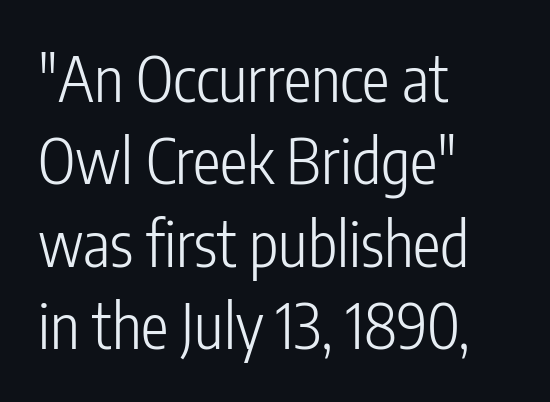
The ragged edge is on the right, which tells us the setting is flush left. Note the varied advance widths — an 'i' is clearly narrower than an 'm'. On a weight scale, this lands at 450 or below. Inter-character spacing is left at the font's built-in metrics. Vertical spacing — default. It's the straight-up-and-down kind of type.
